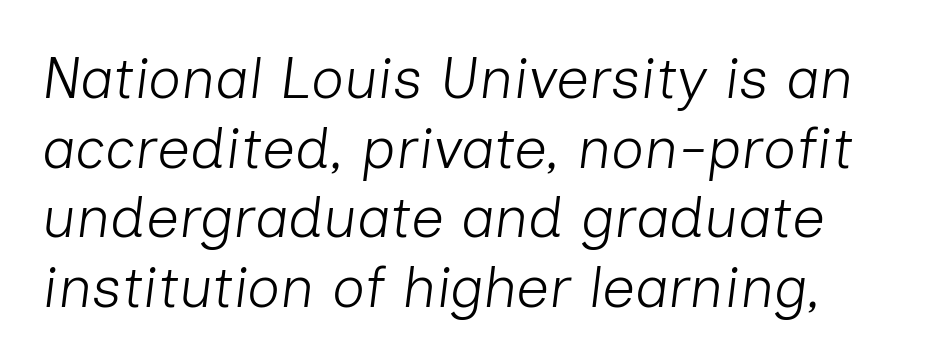
Q: Is the text bold? A: No.
Q: Is the text italic (slanted)? A: Yes, it leans right by about 7 degrees.
Q: Is the text underlined? A: No.
Q: Is the spacing between letters normal or unusually wide? A: Normal.
Q: Width (condensed, normal, or wide)? A: Normal.
Q: Stroke contrast? A: Low.
Q: x-height? A: Medium.
Q: Monospaced? A: No.
